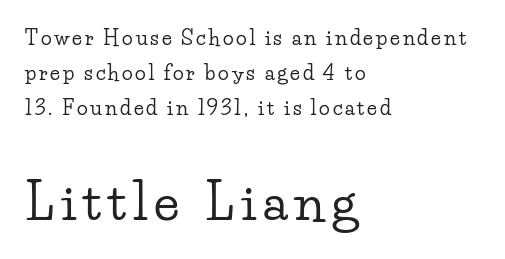
The image shows 51 px wide serif type, upright; set left-aligned, line spacing 1.74x, not underlined; the second (bottom) block is 2.55x larger; low stroke contrast and a small x-height.
